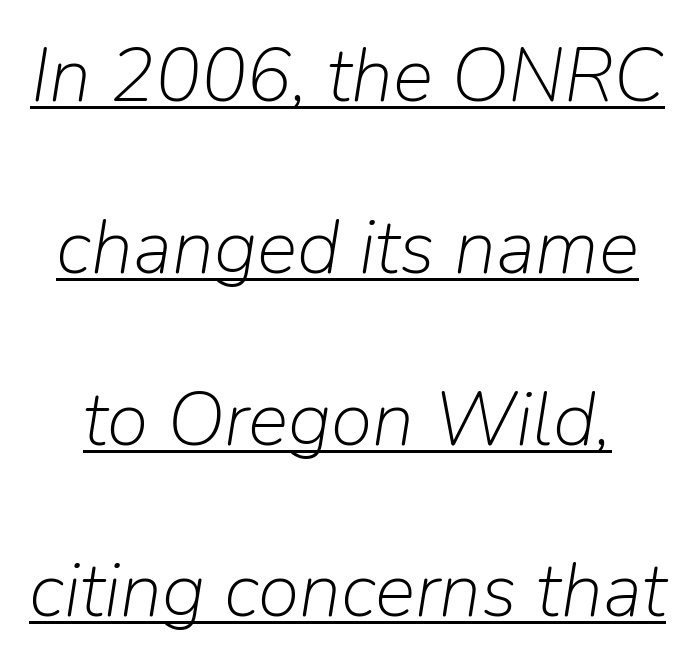
Q: Is the text bold? A: No.
Q: Is the text italic (slanted)? A: Yes, it leans right by about 9 degrees.
Q: Is the text underlined? A: Yes.
Q: Is the spacing between letters normal or unusually wide? A: Normal.
Q: Is the spacing between lines tight, normal or loose? A: Loose.
Q: Width (condensed, normal, or wide)? A: Normal.
Q: Stroke contrast? A: Low.
Q: x-height? A: Medium.
Q: Monospaced? A: No.
